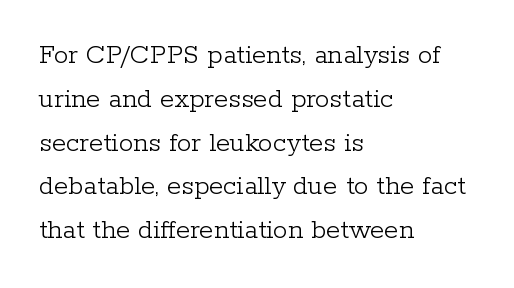
Q: Is the text bold? A: No.
Q: Is the text italic (slanted)? A: No, it is upright.
Q: Is the typeface a serif or a sans-serif typeface? A: Serif.
Q: Is the text underlined? A: No.
Q: How is the paragraph aligned? A: Left-aligned.
Q: Is the spacing between letters normal or unusually wide? A: Normal.
Q: Is the spacing between lines tight, normal or loose? A: Normal.
Q: Width (condensed, normal, or wide)? A: Normal.
Q: Stroke contrast? A: Low.
Q: x-height? A: Medium.
Q: Monospaced? A: No.
